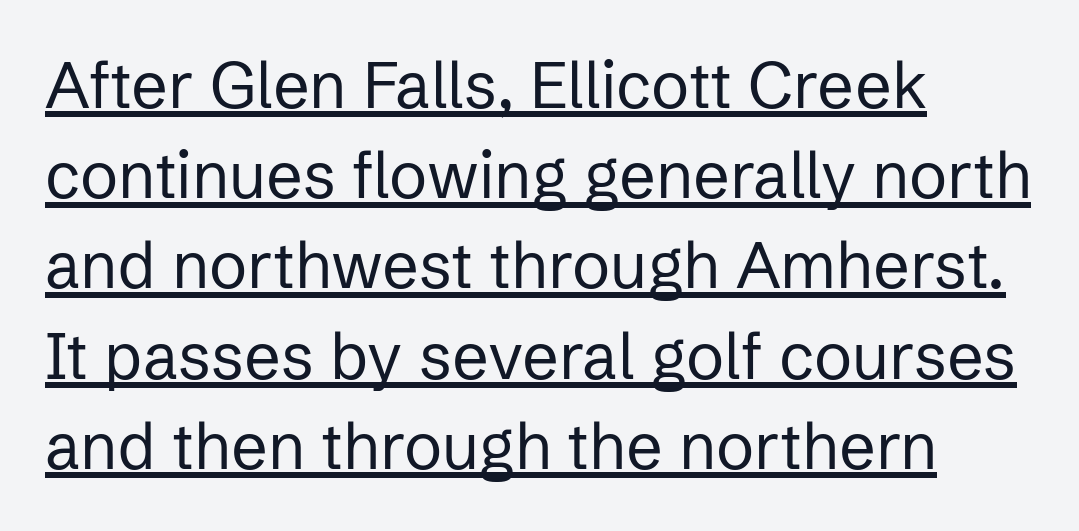
Q: Is the text bold? A: No.
Q: Is the text italic (slanted)? A: No, it is upright.
Q: Is the typeface a serif or a sans-serif typeface? A: Sans-serif.
Q: Is the text underlined? A: Yes.
Q: How is the paragraph aligned? A: Left-aligned.
Q: Is the spacing between letters normal or unusually wide? A: Normal.
Q: Is the spacing between lines tight, normal or loose? A: Normal.
Q: Width (condensed, normal, or wide)? A: Normal.
Q: Stroke contrast? A: Low.
Q: x-height? A: Medium.
Q: Monospaced? A: No.
